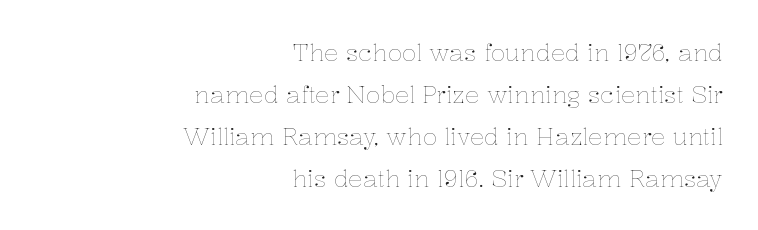
Q: Is the text bold? A: No.
Q: Is the text italic (slanted)? A: No, it is upright.
Q: Is the text underlined? A: No.
Q: How is the paragraph aligned? A: Right-aligned.
Q: Is the spacing between letters normal or unusually wide? A: Normal.
